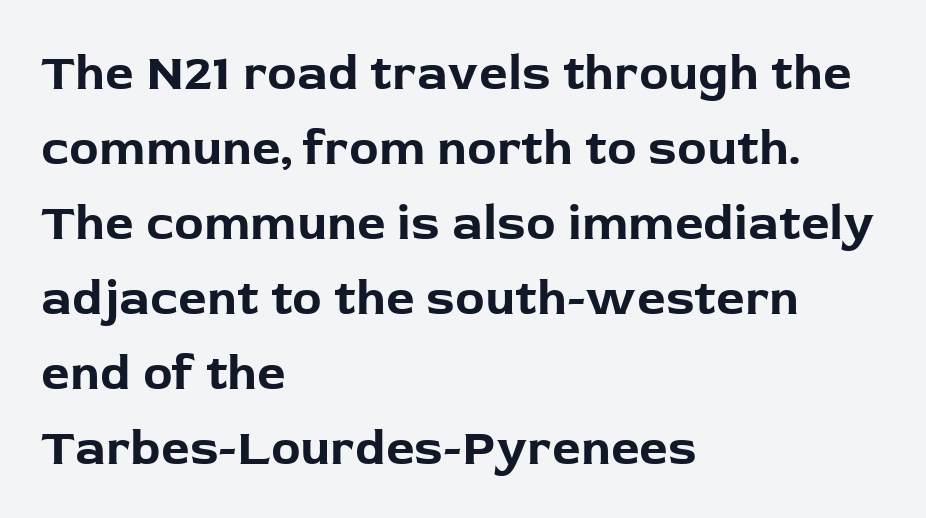
Q: Is the text bold? A: Yes.
Q: Is the text italic (slanted)? A: No, it is upright.
Q: Is the typeface a serif or a sans-serif typeface? A: Sans-serif.
Q: Is the text underlined? A: No.
Q: How is the paragraph aligned? A: Left-aligned.
Q: Is the spacing between letters normal or unusually wide? A: Normal.
Q: Is the spacing between lines tight, normal or loose? A: Normal.
Q: Width (condensed, normal, or wide)? A: Normal.
Q: Stroke contrast? A: Low.
Q: x-height? A: Medium.
Q: Monospaced? A: No.
